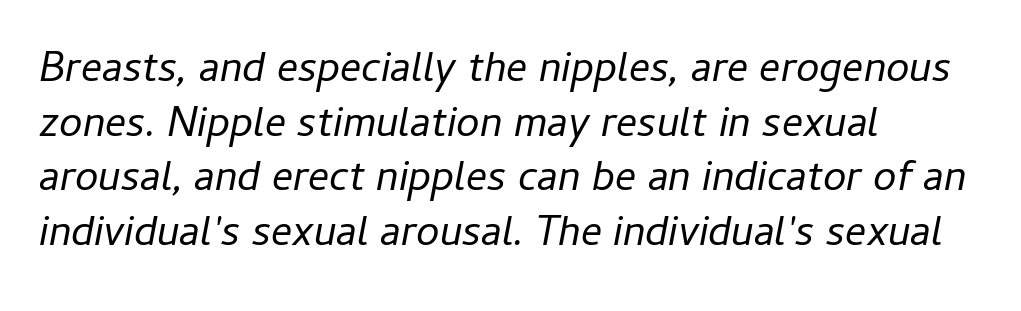
The area under the type is left untouched. The typography opts for an oblique posture over an upright one. The ragged edge is on the right, which tells us the setting is flush left. Vertical spacing — default. Think of a printed novel: that variable character pitch is what you see here.
